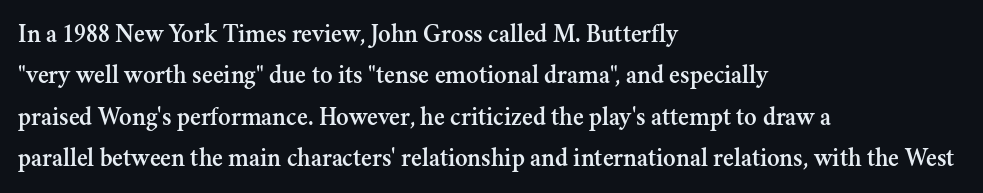
{"italic": "no", "underline": "no", "align": "left", "line_spacing": "normal", "line_spacing_ratio": 1.59, "letter_spacing": "normal", "letter_spacing_em": 0.0, "glyph_px": 26}
